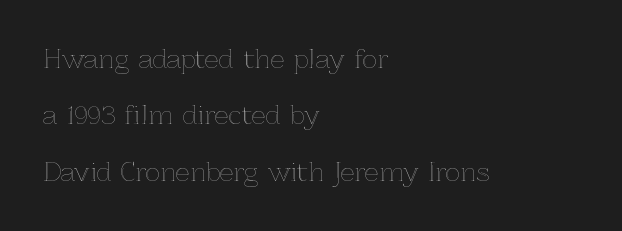
The image shows 25 px text type, upright; set left-aligned, loose line spacing (2.26x), normal letter spacing, not underlined.
